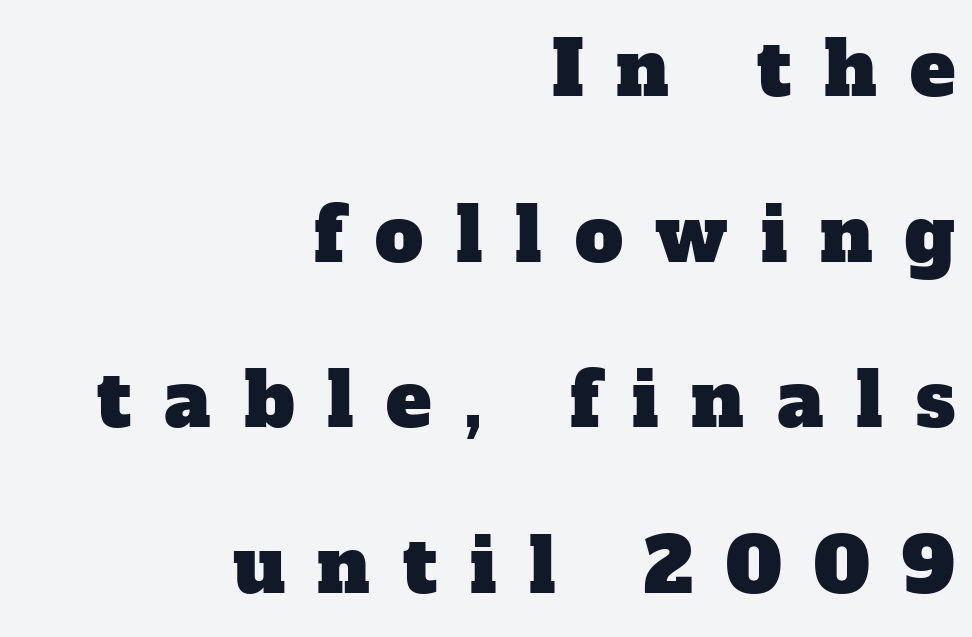
The image shows 76 px serif type; set right-aligned, loose line spacing (2.18x), unusually wide letter spacing (+0.43 em), not underlined; low stroke contrast and a medium x-height.
